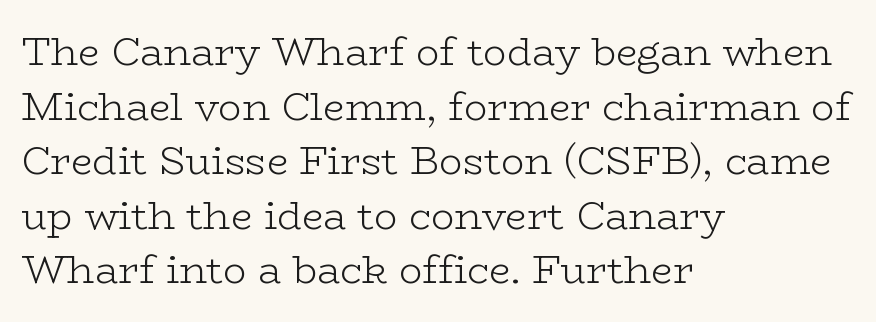
{"serif": "yes", "italic": "no", "bold": "no", "weight": "light", "width": "wide", "stroke_contrast": "low", "x_height": "medium", "monospaced": "no", "underline": "no", "align": "left", "line_spacing": "normal", "line_spacing_ratio": 1.4, "letter_spacing": "normal", "letter_spacing_em": 0.0, "glyph_px": 39}
